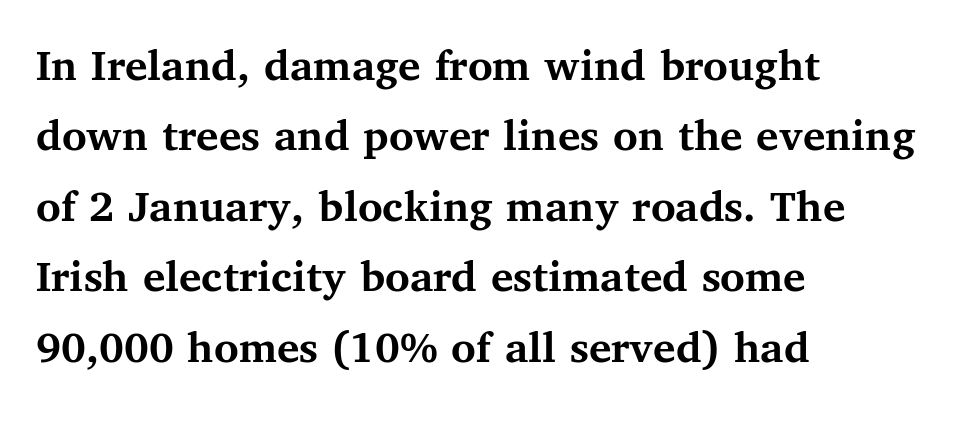
{"serif": "yes", "italic": "no", "bold": "yes", "weight": "semibold", "width": "normal", "stroke_contrast": "medium", "x_height": "medium", "monospaced": "no", "underline": "no", "align": "left", "line_spacing": "normal", "line_spacing_ratio": 1.5, "letter_spacing": "normal", "letter_spacing_em": 0.0, "glyph_px": 47}
